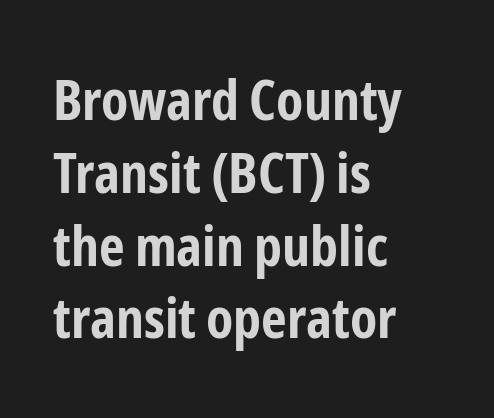
Q: Is the text bold? A: Yes.
Q: Is the text italic (slanted)? A: No, it is upright.
Q: Is the typeface a serif or a sans-serif typeface? A: Sans-serif.
Q: Is the text underlined? A: No.
Q: How is the paragraph aligned? A: Left-aligned.
Q: Is the spacing between letters normal or unusually wide? A: Normal.
Q: Is the spacing between lines tight, normal or loose? A: Normal.
Q: Width (condensed, normal, or wide)? A: Condensed.
Q: Stroke contrast? A: Low.
Q: x-height? A: Medium.
Q: Monospaced? A: No.
